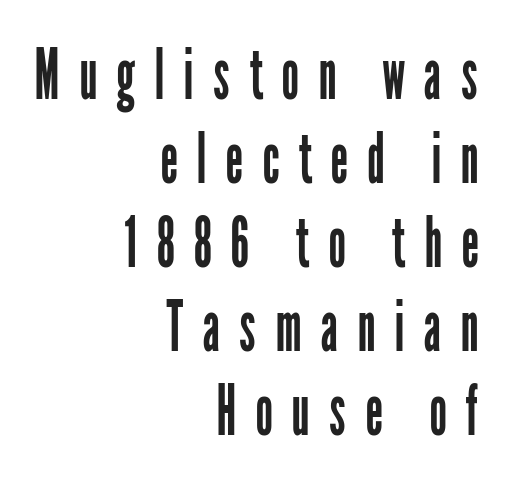
The image shows 70 px regular-weight, condensed sans-serif type, upright; set right-aligned, line spacing 1.2x, unusually wide letter spacing (+0.27 em), not underlined; low stroke contrast and a medium x-height.
